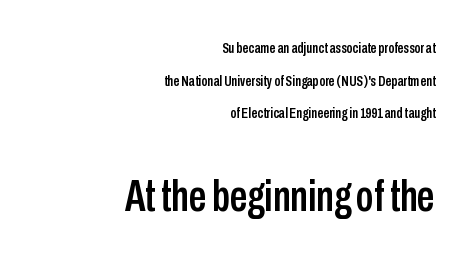
Q: Is the text italic (slanted)? A: No, it is upright.
Q: Is the typeface a serif or a sans-serif typeface? A: Sans-serif.
Q: Is the text underlined? A: No.
Q: How is the paragraph aligned? A: Right-aligned.
Q: Is the spacing between letters normal or unusually wide? A: Normal.
Q: Is the spacing between lines tight, normal or loose? A: Loose.
Q: Which block of text is set in a larger size, the first (top) or the second (bottom)? A: The second (bottom) one.
Q: Width (condensed, normal, or wide)? A: Condensed.
Q: Stroke contrast? A: Low.
Q: x-height? A: Medium.
Q: Monospaced? A: No.
